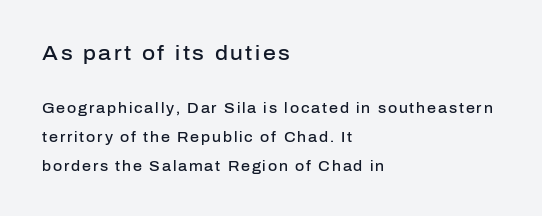
Q: Is the text bold? A: Semi-bold.
Q: Is the text italic (slanted)? A: No, it is upright.
Q: Is the text underlined? A: No.
Q: How is the paragraph aligned? A: Left-aligned.
Q: Is the spacing between lines tight, normal or loose? A: Loose.
Q: Which block of text is set in a larger size, the first (top) or the second (bottom)? A: The first (top) one.
